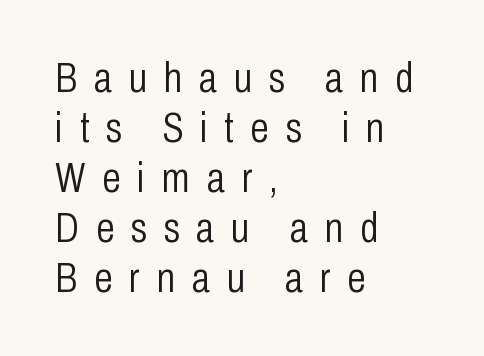
This is not heavy type; no bold has been used. The letters stand straight up with perfectly vertical stems. Classification — sans serif. Display-style spreading of the glyphs; the letterfit is very open. The baseline area is clear.
